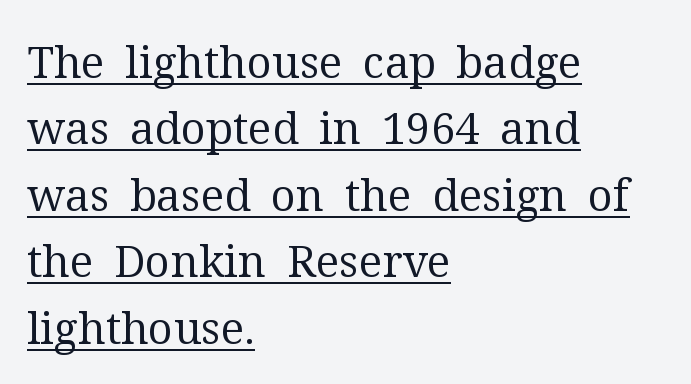
{"serif": "yes", "italic": "no", "bold": "no", "weight": "regular", "width": "normal", "stroke_contrast": "medium", "x_height": "medium", "monospaced": "no", "underline": "yes", "align": "left", "line_spacing": "normal", "line_spacing_ratio": 1.51, "letter_spacing": "normal", "letter_spacing_em": 0.0, "glyph_px": 44}
